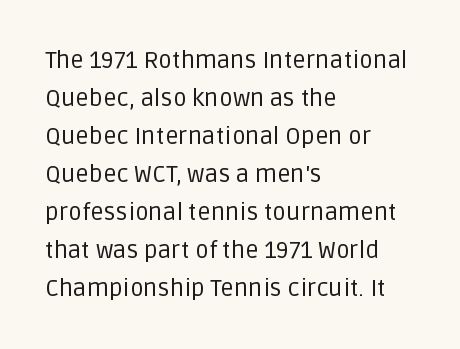
Q: Is the text bold? A: No.
Q: Is the text italic (slanted)? A: No, it is upright.
Q: Is the text underlined? A: No.
Q: How is the paragraph aligned? A: Left-aligned.
Q: Is the spacing between letters normal or unusually wide? A: Normal.
Q: Is the spacing between lines tight, normal or loose? A: Normal.
